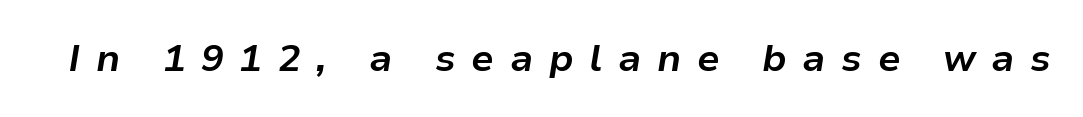
Someone cranked the tracking dial way up on this one. These words are printed bold, with thick strokes throughout. This is oblique type, the kind used for emphasis or titles. Bare-footed words on every line.
